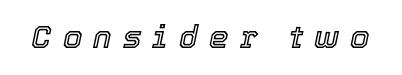
A typesetter would call this proportional, since set widths differ per character. The passage shown is not underscored anywhere. The lettering tilts uniformly, giving the passage an italic look. Loose tracking; the words dissolve into strings of separated letters.
